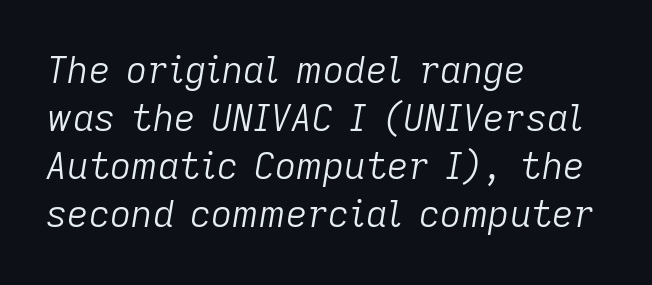
{"italic": "yes", "lean": "right", "slant_degrees": 9, "bold": "no", "weight": "light", "width": "normal", "stroke_contrast": "low", "x_height": "medium", "monospaced": "no", "underline": "no", "align": "left", "line_spacing": "normal", "line_spacing_ratio": 1.3, "letter_spacing": "normal", "letter_spacing_em": 0.0, "glyph_px": 37}
